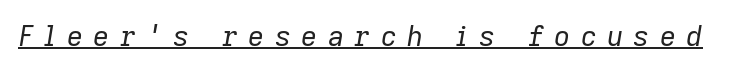
{"italic": "yes", "lean": "right", "slant_degrees": 9, "bold": "no", "weight": "regular", "width": "normal", "stroke_contrast": "low", "x_height": "medium", "monospaced": "no", "underline": "yes", "letter_spacing": "wide", "letter_spacing_em": 0.37, "glyph_px": 28}
